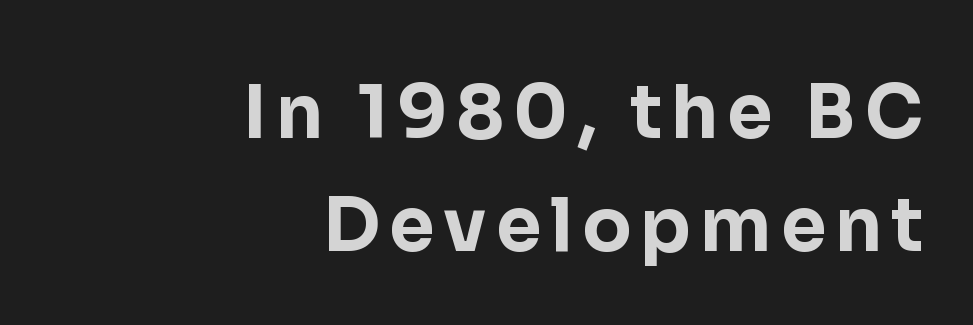
{"serif": "no", "italic": "no", "bold": "yes", "weight": "bold", "width": "normal", "stroke_contrast": "low", "x_height": "medium", "monospaced": "no", "underline": "no", "align": "right", "line_spacing": "normal", "line_spacing_ratio": 1.55, "glyph_px": 73}
